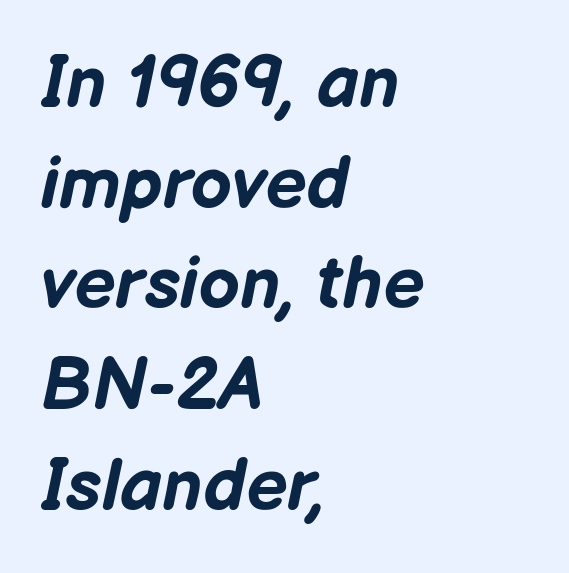
{"italic": "yes", "lean": "right", "slant_degrees": 12, "bold": "yes", "weight": "bold", "width": "normal", "stroke_contrast": "low", "x_height": "medium", "monospaced": "no", "underline": "no", "align": "left", "line_spacing": "normal", "line_spacing_ratio": 1.38, "letter_spacing": "normal", "letter_spacing_em": 0.0, "glyph_px": 73}
